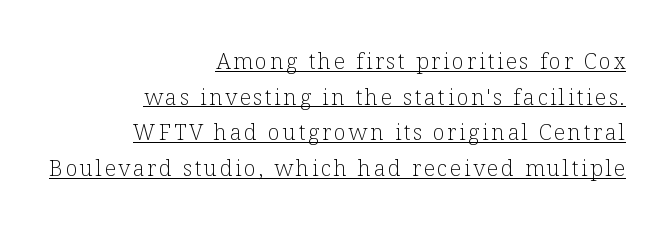
{"italic": "no", "bold": "no", "underline": "yes", "align": "right", "line_spacing": "normal", "line_spacing_ratio": 1.62, "glyph_px": 22}
